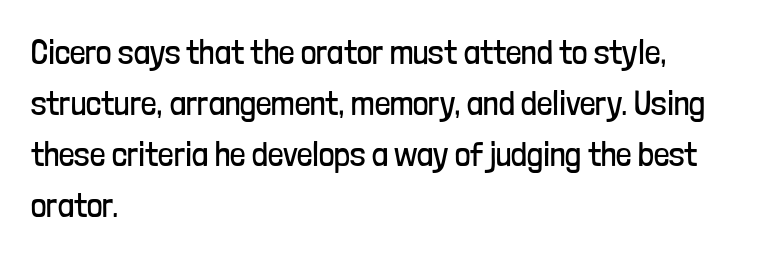
Compared with typical paragraphs, the rows here are spaced about the same. The strokes carry an ordinary text weight at most. Vertical strokes here are truly vertical. The typeface chosen for these lines omits serifs. Underlining? Definitely not there. The letters advance in unequal steps, a hallmark of proportional type.
